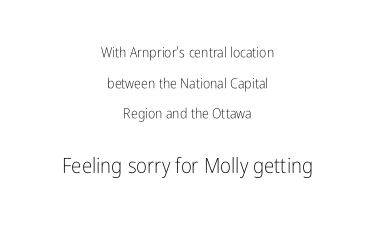
The image shows 21 px text type, upright; set centered, loose line spacing (2.18x), normal letter spacing, not underlined; the second (bottom) block is 1.5x larger.
